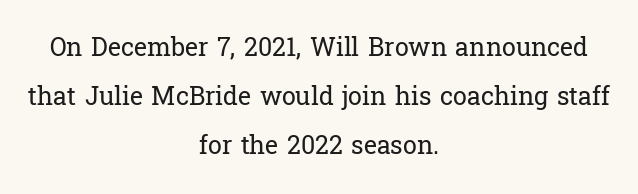
The image shows 25 px text type, upright; set centered, loose line spacing (1.96x), normal letter spacing, not underlined.
